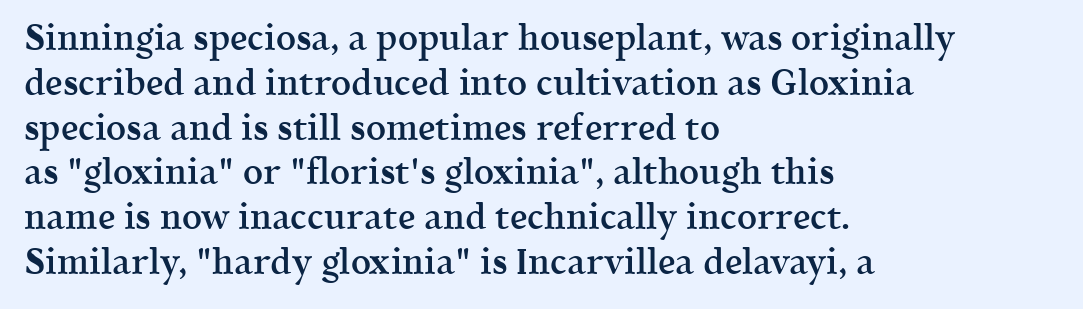
Q: Is the text bold? A: Semi-bold.
Q: Is the text italic (slanted)? A: No, it is upright.
Q: Is the typeface a serif or a sans-serif typeface? A: Serif.
Q: Is the text underlined? A: No.
Q: How is the paragraph aligned? A: Left-aligned.
Q: Is the spacing between letters normal or unusually wide? A: Normal.
Q: Is the spacing between lines tight, normal or loose? A: Normal.
Q: Width (condensed, normal, or wide)? A: Normal.
Q: x-height? A: Medium.
Q: Monospaced? A: No.
